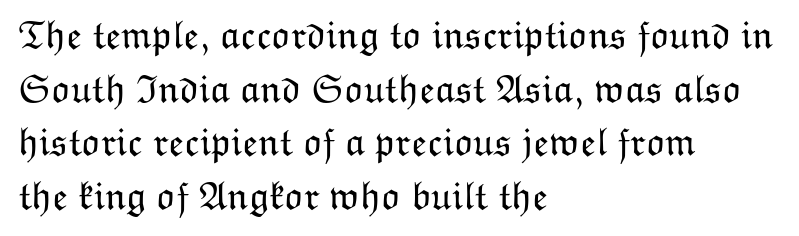
The image shows 40 px light type, upright; set left-aligned, normal line spacing (1.34x), normal letter spacing, not underlined; low stroke contrast and a medium x-height.
